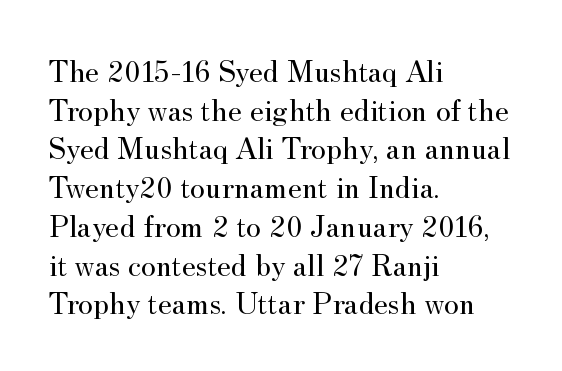
Looks like regular typesetting: each glyph gets only the width it needs. The passage shown is typeset with a serif family. The strip under each line holds only bare page. These lines keep a tight, regular rhythm from letter to letter. A classic flush-left, rag-right setting is used for this passage. Does the lettering tilt? It doesn't — this is upright.
